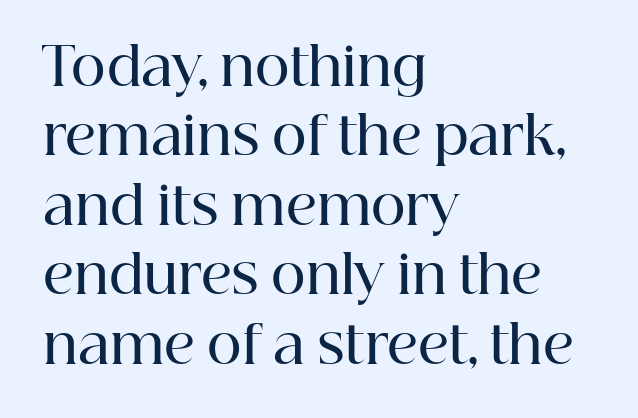
Stroke terminals: seriffed. Characters remain perfectly vertical along every line. Look at the tracking — it's just the regular setting, nothing added. Think of a printed novel: that variable character pitch is what you see here. The paragraph has a hard left edge and a soft right edge.
